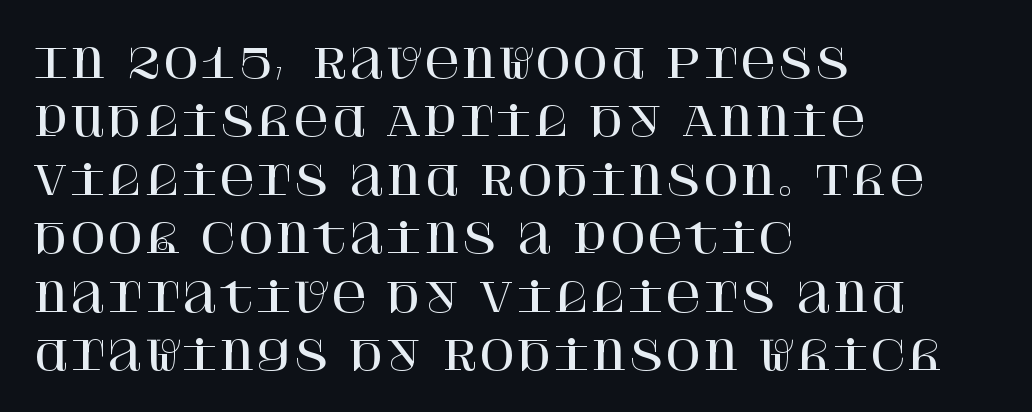
Q: Is the text italic (slanted)? A: No, it is upright.
Q: Is the typeface a serif or a sans-serif typeface? A: Serif.
Q: Is the text underlined? A: No.
Q: How is the paragraph aligned? A: Left-aligned.
Q: Is the spacing between letters normal or unusually wide? A: Normal.
Q: Is the spacing between lines tight, normal or loose? A: Normal.
Q: Width (condensed, normal, or wide)? A: Normal.
Q: Stroke contrast? A: High.
Q: x-height? A: Large.
